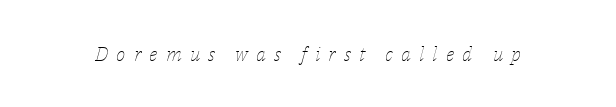
The image shows 20 px text type, italic (leaning right); set unusually wide letter spacing (+0.4 em), not underlined.
